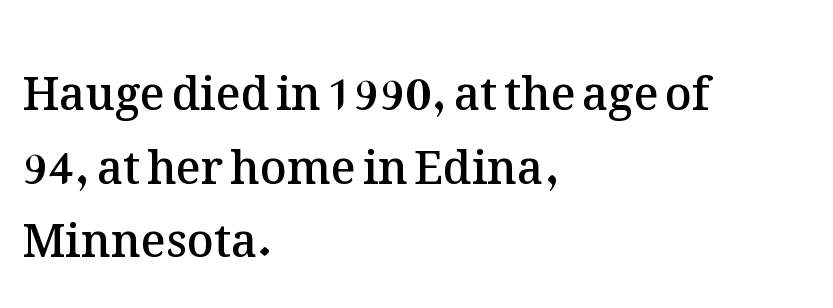
A typesetter would call this zero additional tracking. Stems and bowls a touch heavier than normal — semibold. Spacing verdict: proportional, widths tailored to each character. The designer left line spacing at the default. In terms of posture, this sample is upright.
